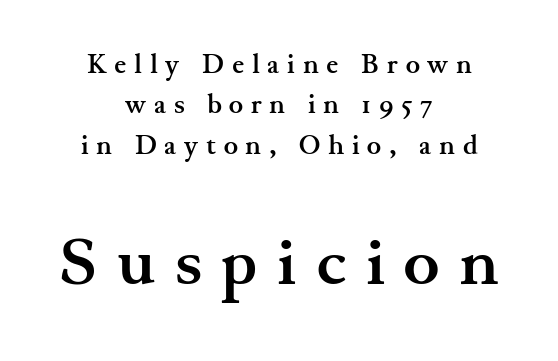
The font is running at its bold setting. You could only call the tracking loose — the letters float apart. Is this a fixed-width face? No — the glyphs have proportional, varying widths. Size hierarchy here favors the trailing block over the leading one. The vertical gap from one line to the next is medium.
